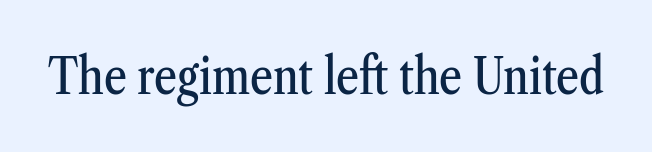
{"serif": "yes", "italic": "no", "width": "condensed", "stroke_contrast": "medium", "x_height": "medium", "monospaced": "no", "underline": "no", "letter_spacing": "normal", "letter_spacing_em": 0.0, "glyph_px": 50}
